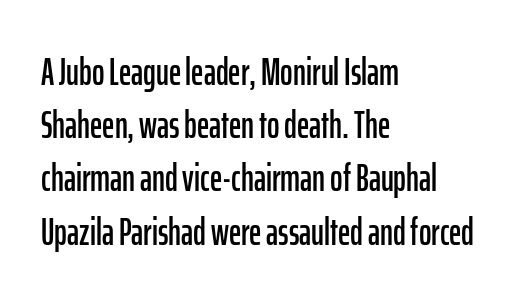
{"serif": "no", "italic": "no", "width": "condensed", "stroke_contrast": "low", "x_height": "medium", "monospaced": "no", "underline": "no", "align": "left", "line_spacing": "normal", "line_spacing_ratio": 1.4, "letter_spacing": "normal", "letter_spacing_em": 0.0, "glyph_px": 38}
